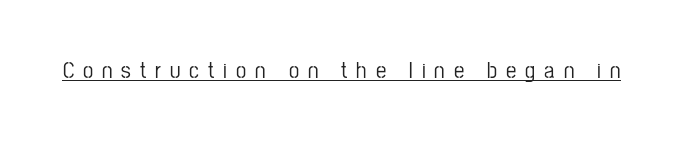
{"italic": "no", "underline": "yes", "letter_spacing": "wide", "letter_spacing_em": 0.39, "glyph_px": 23}
